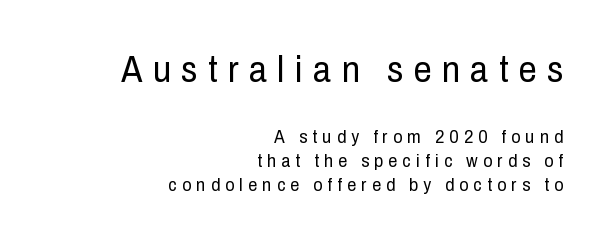
The image shows 36 px regular-weight, condensed sans-serif type, upright; set right-aligned, normal line spacing (1.34x), unusually wide letter spacing (+0.29 em), not underlined; the first (top) block is 2.0x larger; low stroke contrast and a medium x-height.
